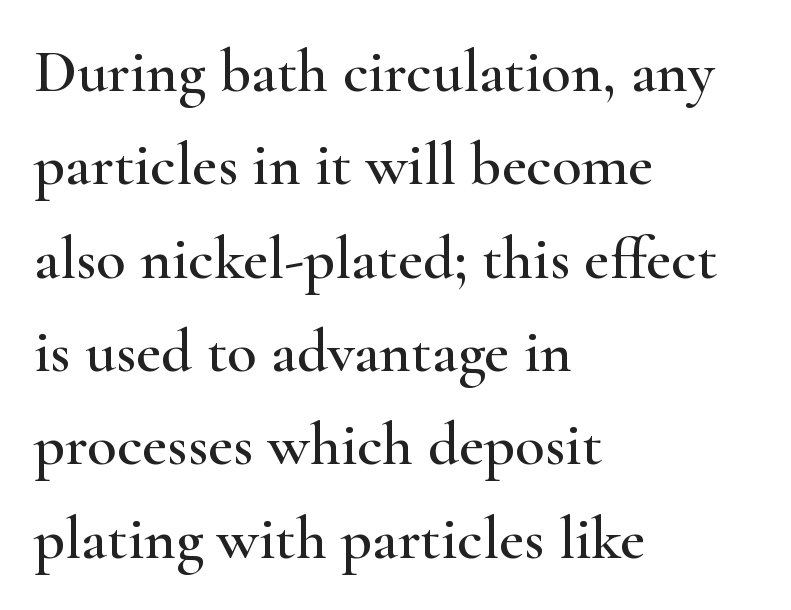
Q: Is the text italic (slanted)? A: No, it is upright.
Q: Is the typeface a serif or a sans-serif typeface? A: Serif.
Q: Is the text underlined? A: No.
Q: How is the paragraph aligned? A: Left-aligned.
Q: Is the spacing between letters normal or unusually wide? A: Normal.
Q: Is the spacing between lines tight, normal or loose? A: Normal.
Q: Width (condensed, normal, or wide)? A: Wide.
Q: Stroke contrast? A: High.
Q: x-height? A: Small.
Q: Monospaced? A: No.
